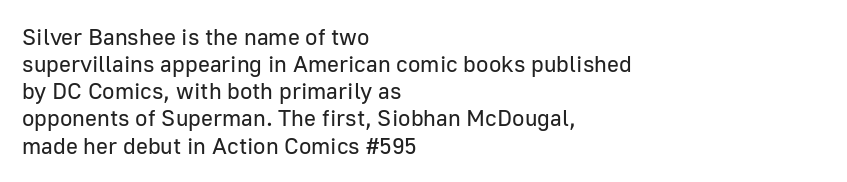
{"italic": "no", "bold": "no", "underline": "no", "align": "left", "line_spacing_ratio": 1.18, "letter_spacing": "normal", "letter_spacing_em": 0.0, "glyph_px": 23}
